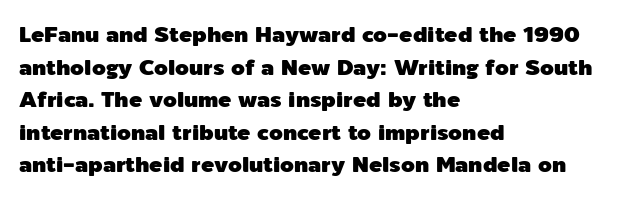
{"italic": "no", "underline": "no", "align": "left", "line_spacing": "normal", "line_spacing_ratio": 1.48, "letter_spacing": "normal", "letter_spacing_em": 0.0, "glyph_px": 22}
